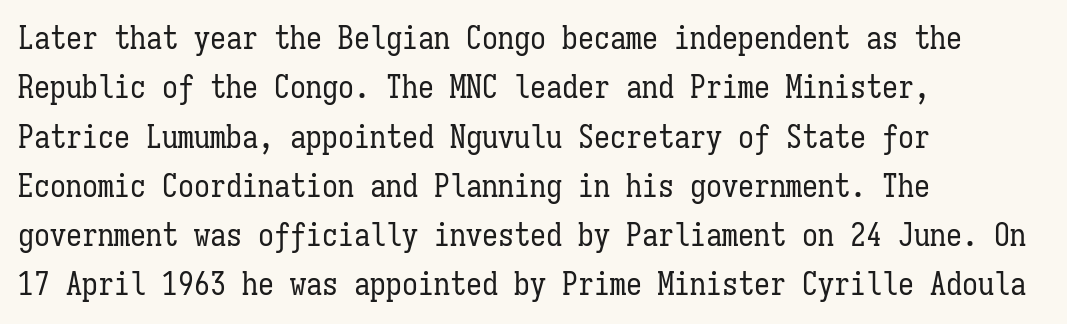
{"italic": "no", "bold": "no", "weight": "regular", "width": "condensed", "stroke_contrast": "low", "x_height": "medium", "monospaced": "yes", "underline": "no", "align": "left", "line_spacing": "normal", "line_spacing_ratio": 1.54, "letter_spacing": "normal", "letter_spacing_em": 0.0, "glyph_px": 32}
